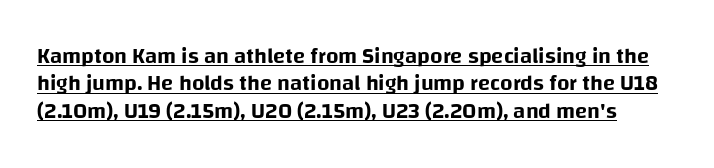
{"italic": "no", "underline": "yes", "line_spacing": "normal", "line_spacing_ratio": 1.25, "letter_spacing": "normal", "letter_spacing_em": 0.0, "glyph_px": 22}
